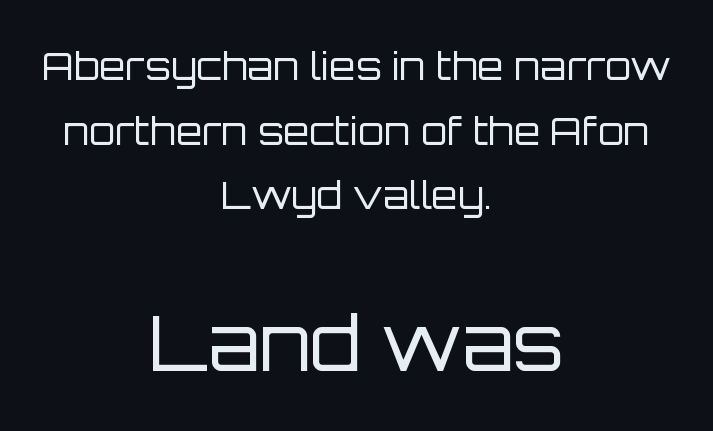
There is no visible air inserted between adjacent glyphs. Reading down the column, the eye jumps a familiar distance to each next line. Each letter's strokes conclude bluntly, with no projecting serifs. The passage shown is typed in a proportional face where columns would drift. Teacher's note: observe the equal gaps on both sides — that is centered alignment.
